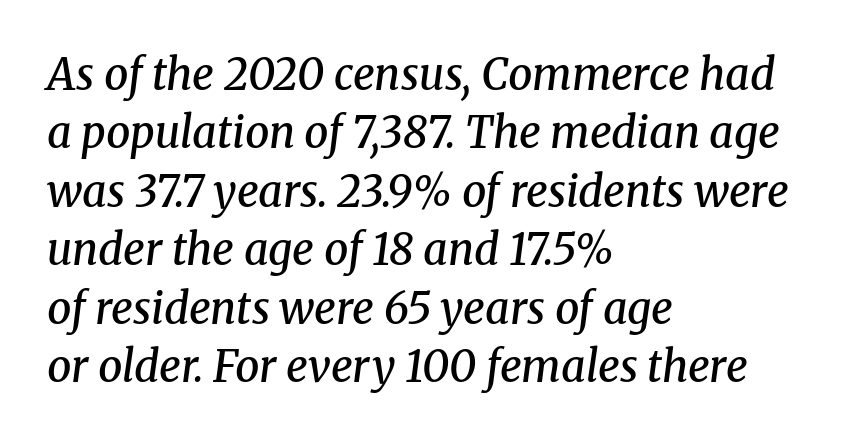
{"serif": "yes", "italic": "yes", "lean": "right", "slant_degrees": 8, "bold": "semi", "weight": "semibold", "width": "normal", "stroke_contrast": "medium", "x_height": "medium", "monospaced": "no", "underline": "no", "align": "left", "line_spacing": "normal", "line_spacing_ratio": 1.36, "letter_spacing": "normal", "letter_spacing_em": 0.0, "glyph_px": 43}
